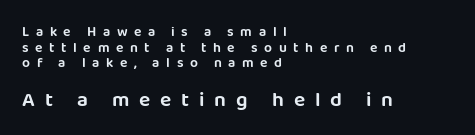
Plain, unruled lines of type. The later block is typeset at a bigger size than the earlier block. In terms of leading, this rendering errs on the cramped side. Which margin do the lines hug? The left one — the right edge is uneven. In terms of posture, this sample is upright. Loose tracking; the words dissolve into strings of separated letters.
